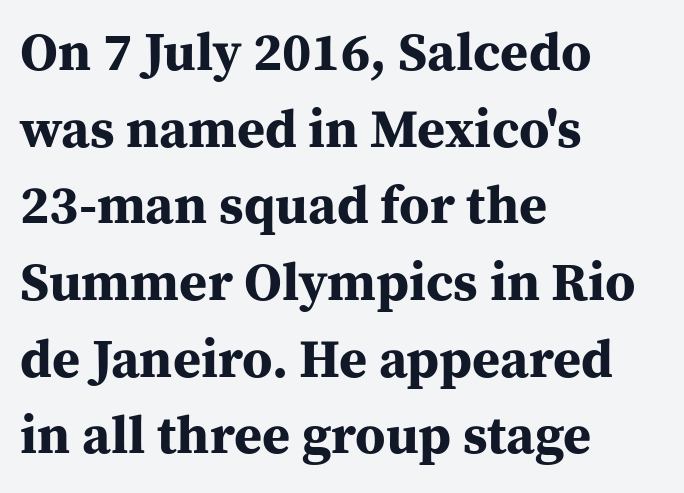
The image shows 54 px bold serif type, upright; set left-aligned, normal line spacing (1.42x), normal letter spacing, not underlined; medium stroke contrast and a medium x-height.
